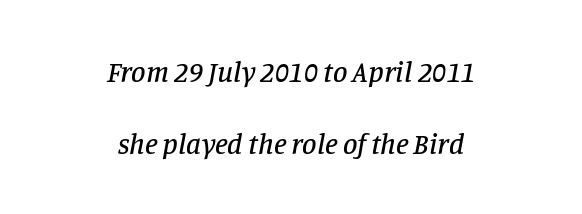
{"serif": "yes", "italic": "yes", "lean": "right", "slant_degrees": 11, "width": "normal", "stroke_contrast": "low", "x_height": "large", "monospaced": "no", "underline": "no", "align": "center", "line_spacing": "loose", "line_spacing_ratio": 2.47, "letter_spacing": "normal", "letter_spacing_em": 0.0, "glyph_px": 29}
